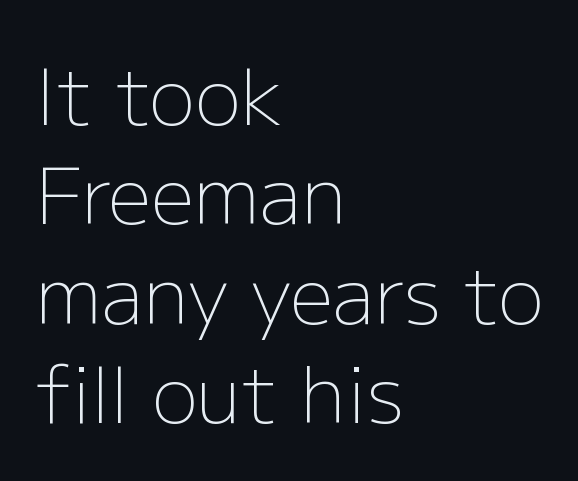
{"serif": "no", "italic": "no", "bold": "no", "weight": "light", "width": "normal", "stroke_contrast": "low", "x_height": "medium", "monospaced": "no", "underline": "no", "align": "left", "line_spacing": "normal", "line_spacing_ratio": 1.29, "letter_spacing": "normal", "letter_spacing_em": 0.0, "glyph_px": 77}
